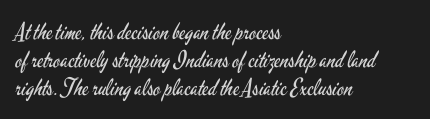
{"bold": "no", "underline": "no", "align": "left", "line_spacing_ratio": 1.21, "letter_spacing": "normal", "letter_spacing_em": 0.0, "glyph_px": 23}
